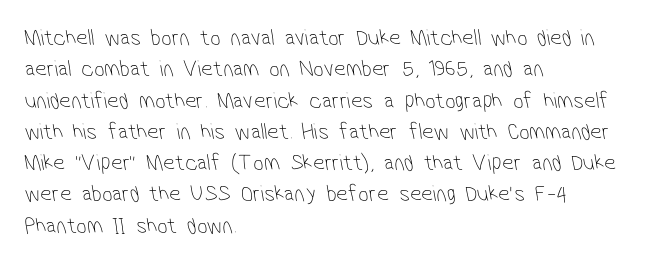
{"bold": "no", "underline": "no", "align": "left", "line_spacing": "normal", "line_spacing_ratio": 1.36, "letter_spacing": "normal", "letter_spacing_em": 0.0, "glyph_px": 23}
